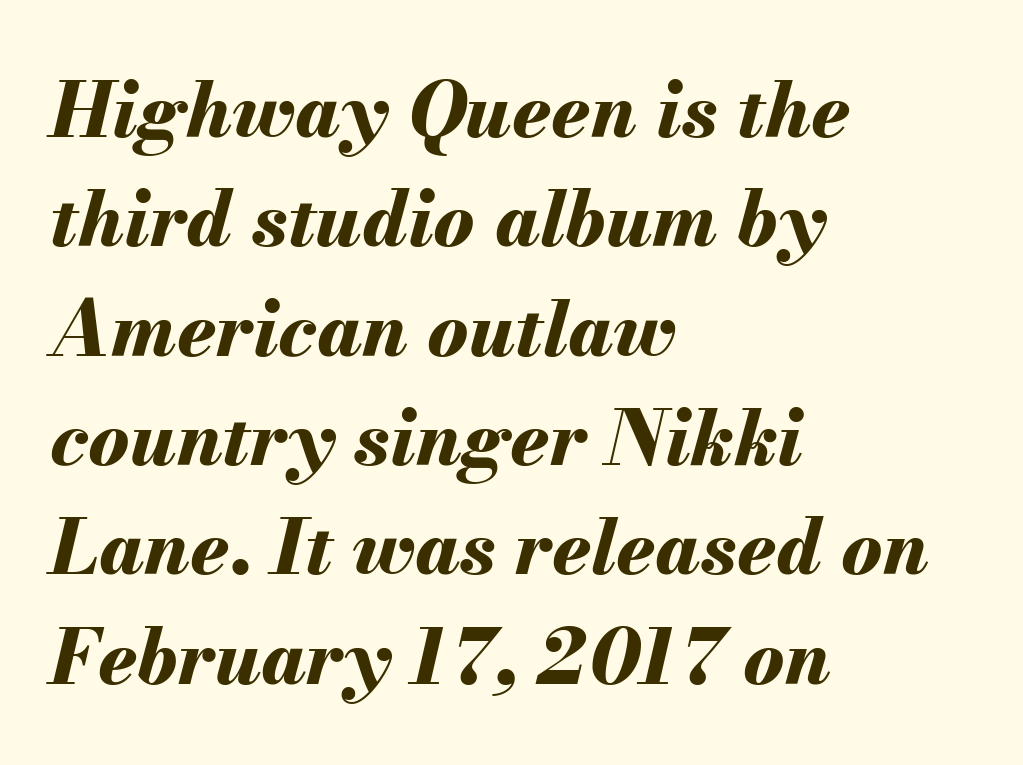
Q: Is the text bold? A: Yes.
Q: Is the text italic (slanted)? A: Yes, it leans right by about 13 degrees.
Q: Is the text underlined? A: No.
Q: How is the paragraph aligned? A: Left-aligned.
Q: Is the spacing between letters normal or unusually wide? A: Normal.
Q: Is the spacing between lines tight, normal or loose? A: Normal.
Q: Width (condensed, normal, or wide)? A: Normal.
Q: Stroke contrast? A: Medium.
Q: x-height? A: Small.
Q: Monospaced? A: No.
